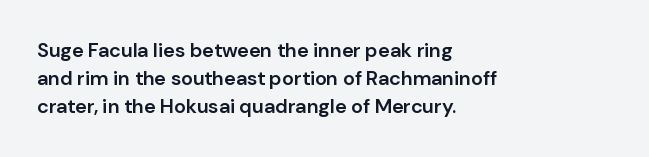
{"italic": "no", "bold": "semi", "underline": "no", "align": "left", "line_spacing": "normal", "line_spacing_ratio": 1.39, "letter_spacing": "normal", "letter_spacing_em": 0.0, "glyph_px": 20}
